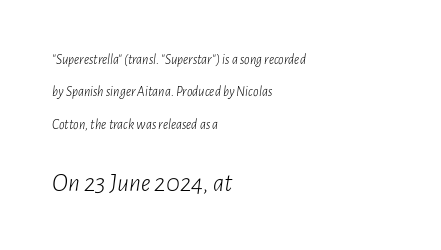
The image shows 26 px text type, italic (leaning right); set left-aligned, loose line spacing (2.32x), normal letter spacing, not underlined; the second (bottom) block is 1.86x larger.
